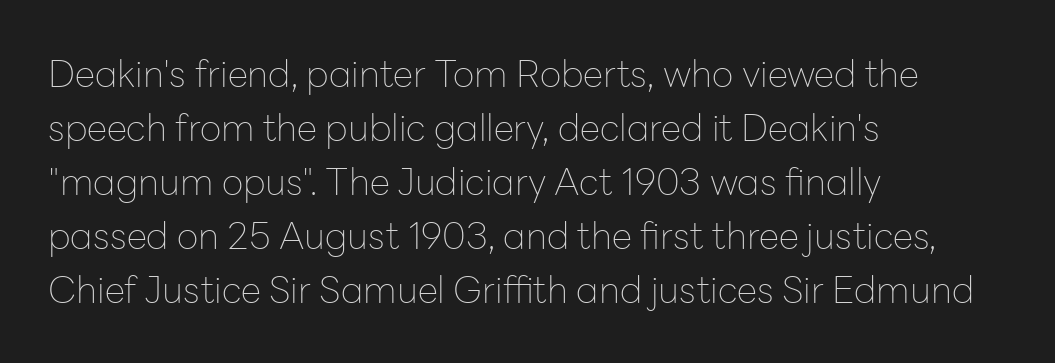
Short note: letters normally spaced. The string is rendered with underlining switched off. Letterform terminals end flat and unadorned throughout the passage. The typography opts for an upright posture over an oblique one. The typeface has the unassuming heft of standard copy or less. Compared with a centered layout, this one pins lines to the left instead.
